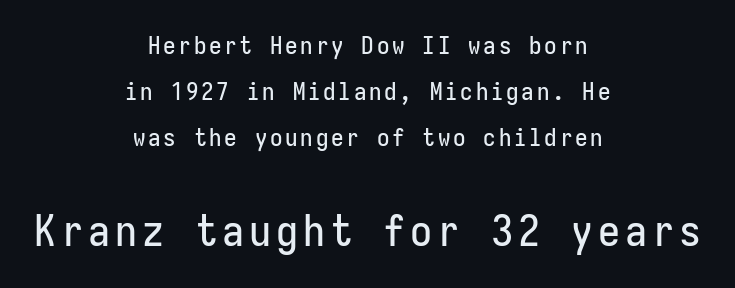
{"serif": "no", "italic": "no", "width": "condensed", "stroke_contrast": "low", "x_height": "medium", "monospaced": "yes", "underline": "no", "align": "center", "line_spacing_ratio": 1.85, "larger_block": "second", "size_ratio": 1.76, "glyph_px": 44}
